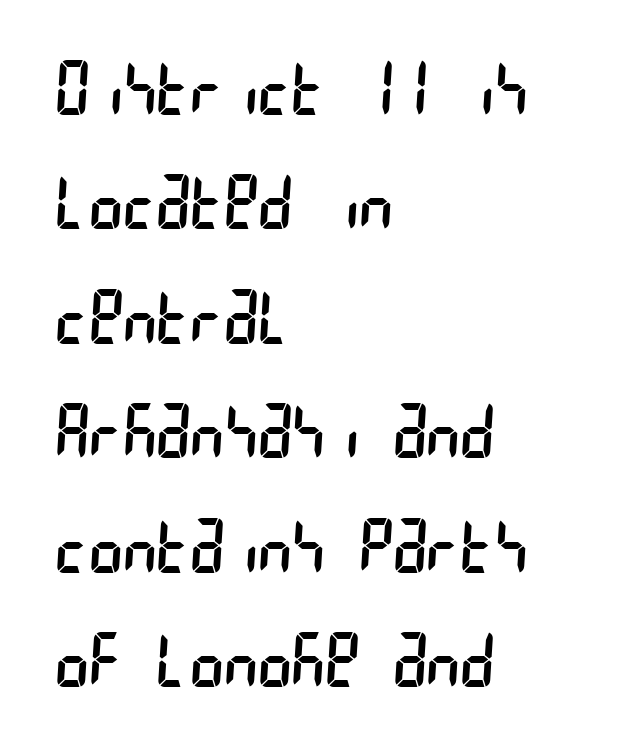
The characters display no serif detailing; their extremities are plain. Compared with a typical body face, this is equally light or lighter still. These lines stack with their left ends in a neat column. This rendering leaves character spacing at its baseline value.
